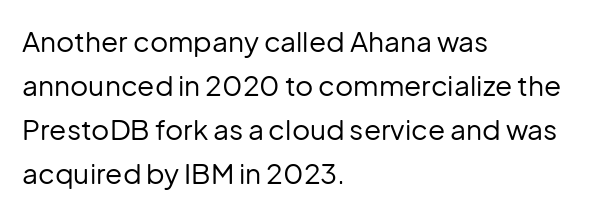
Unlike a traditional serif, this face leaves its strokes unadorned. Leftover space on each line is placed entirely after the last word. Is this a fixed-width face? No — the glyphs have proportional, varying widths. Has an underline been added? It has not. Style check: upright. Each stroke keeps to a modest, everyday thickness or less.
